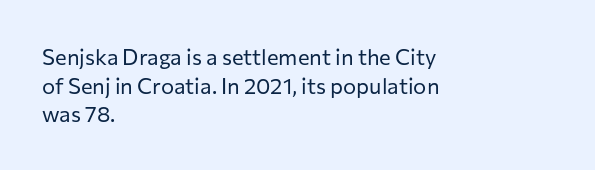
Q: Is the text bold? A: No.
Q: Is the text italic (slanted)? A: No, it is upright.
Q: Is the text underlined? A: No.
Q: How is the paragraph aligned? A: Left-aligned.
Q: Is the spacing between letters normal or unusually wide? A: Normal.
Q: Is the spacing between lines tight, normal or loose? A: Normal.
